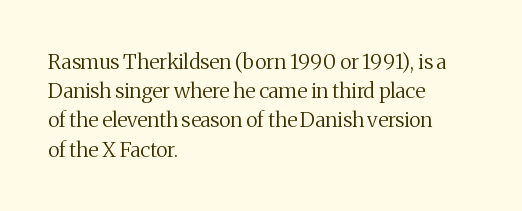
The image shows 21 px text type, upright; set left-aligned, normal line spacing (1.39x), normal letter spacing, not underlined.
